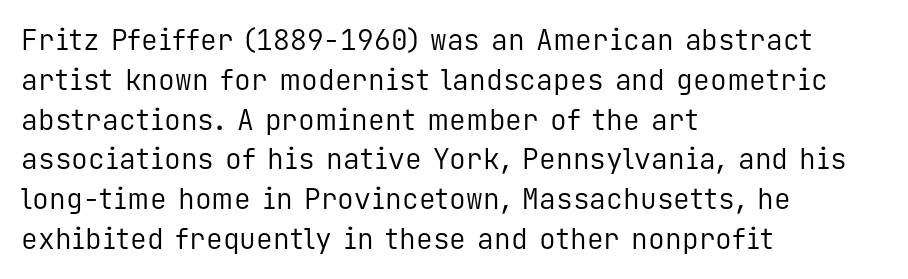
Q: Is the text bold? A: No.
Q: Is the text italic (slanted)? A: No, it is upright.
Q: Is the typeface a serif or a sans-serif typeface? A: Sans-serif.
Q: Is the text underlined? A: No.
Q: How is the paragraph aligned? A: Left-aligned.
Q: Is the spacing between letters normal or unusually wide? A: Normal.
Q: Is the spacing between lines tight, normal or loose? A: Normal.
Q: Width (condensed, normal, or wide)? A: Normal.
Q: Stroke contrast? A: Low.
Q: x-height? A: Medium.
Q: Monospaced? A: Yes.
